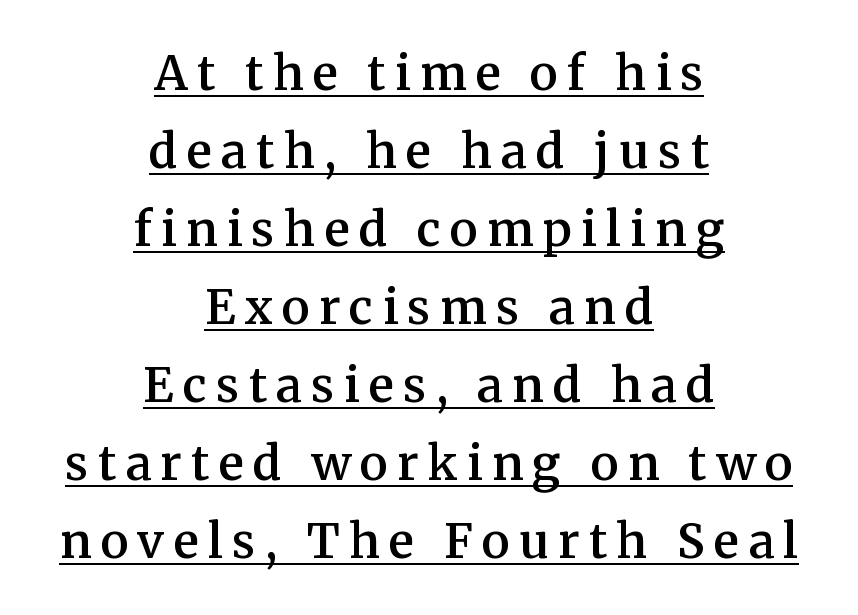
{"serif": "yes", "italic": "no", "bold": "semi", "weight": "semibold", "width": "normal", "stroke_contrast": "medium", "x_height": "medium", "monospaced": "no", "underline": "yes", "align": "center", "line_spacing": "normal", "line_spacing_ratio": 1.66, "letter_spacing": "wide", "letter_spacing_em": 0.2, "glyph_px": 47}
